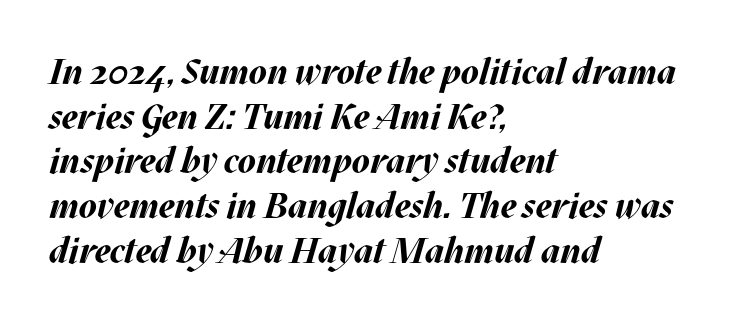
Q: Is the text bold? A: Yes.
Q: Is the text italic (slanted)? A: Yes, it leans right by about 17 degrees.
Q: Is the text underlined? A: No.
Q: How is the paragraph aligned? A: Left-aligned.
Q: Is the spacing between letters normal or unusually wide? A: Normal.
Q: Width (condensed, normal, or wide)? A: Normal.
Q: Stroke contrast? A: Medium.
Q: x-height? A: Large.
Q: Monospaced? A: No.
